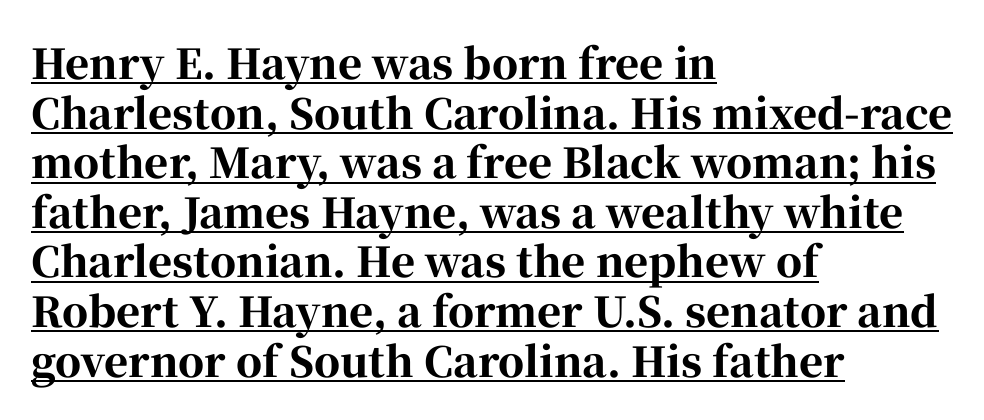
Which margin do the lines hug? The left one — the right edge is uneven. The passage shown is typed in a proportional face where columns would drift. To sum up the face: it has serifs. In designer terms, the underline attribute is active on this setting. Letter spacing: default. Notice how the stems are strictly vertical — no italics here.
